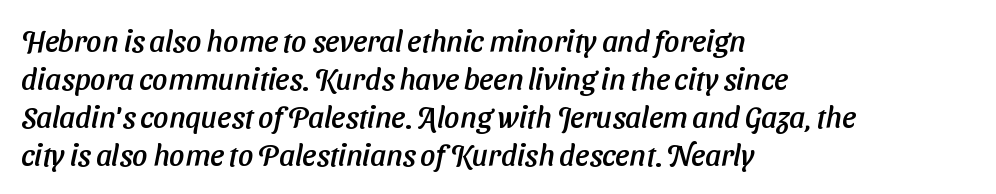
If you drew a ruler down the left edge, every line would touch it. The typeface chosen for these lines omits serifs. Spacing verdict: proportional, widths tailored to each character. Caption: standard tracking, unaltered. Honestly, there is no underline to notice here at all. Reading down the column, the eye jumps a familiar distance to each next line.
